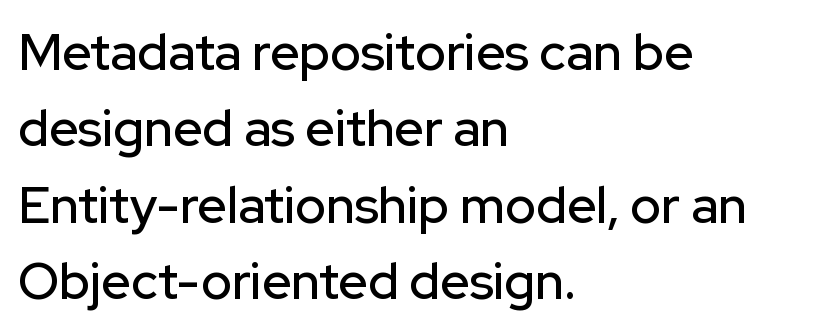
The image shows 51 px sans-serif type, upright; set left-aligned, normal line spacing (1.5x), normal letter spacing, not underlined; low stroke contrast and a medium x-height.
